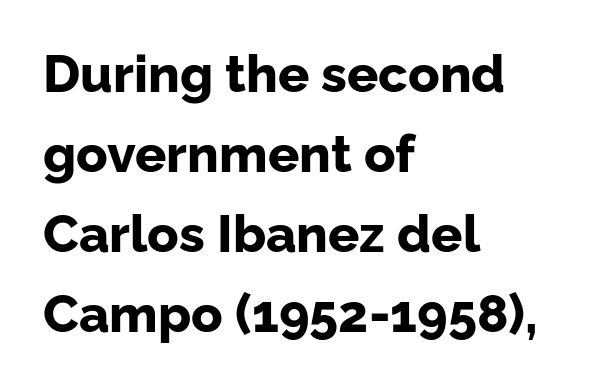
The image shows 52 px bold sans-serif type, upright; set left-aligned, normal line spacing (1.54x), normal letter spacing, not underlined; low stroke contrast and a medium x-height.
